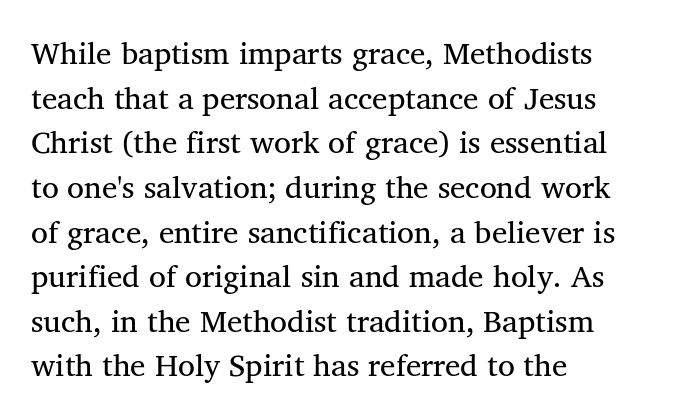
Q: Is the text bold? A: No.
Q: Is the text italic (slanted)? A: No, it is upright.
Q: Is the typeface a serif or a sans-serif typeface? A: Serif.
Q: Is the text underlined? A: No.
Q: How is the paragraph aligned? A: Left-aligned.
Q: Is the spacing between letters normal or unusually wide? A: Normal.
Q: Is the spacing between lines tight, normal or loose? A: Normal.
Q: Width (condensed, normal, or wide)? A: Normal.
Q: Stroke contrast? A: Medium.
Q: x-height? A: Medium.
Q: Monospaced? A: No.
